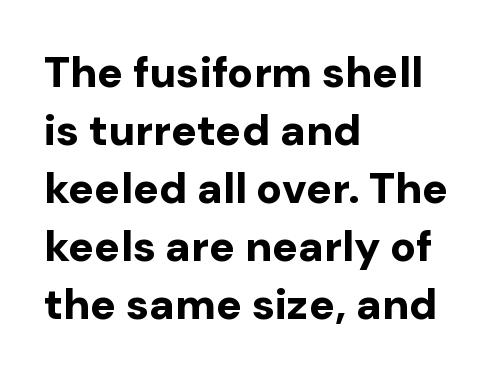
Q: Is the text bold? A: Yes.
Q: Is the text italic (slanted)? A: No, it is upright.
Q: Is the typeface a serif or a sans-serif typeface? A: Sans-serif.
Q: Is the text underlined? A: No.
Q: How is the paragraph aligned? A: Left-aligned.
Q: Is the spacing between letters normal or unusually wide? A: Normal.
Q: Is the spacing between lines tight, normal or loose? A: Normal.
Q: Width (condensed, normal, or wide)? A: Normal.
Q: Stroke contrast? A: Low.
Q: x-height? A: Medium.
Q: Monospaced? A: No.
